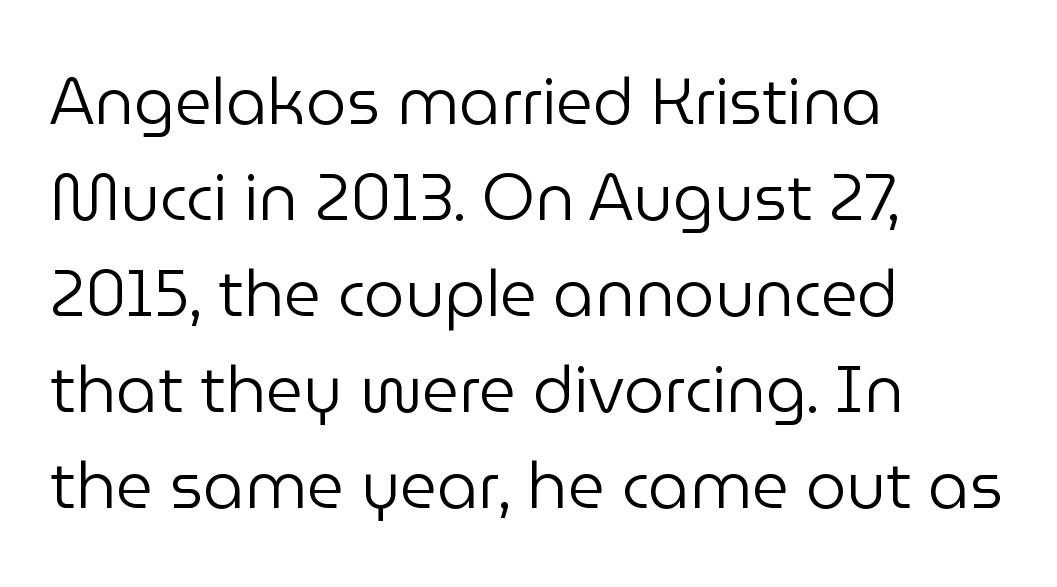
The typesetter chose a ragged-right arrangement here. Spacing verdict: proportional, widths tailored to each character. Font category for this specimen: sans-serif. Whoever set this chose a conventional vertical rhythm. Nothing unusual about the tracking: characters are spaced as the font intends.
